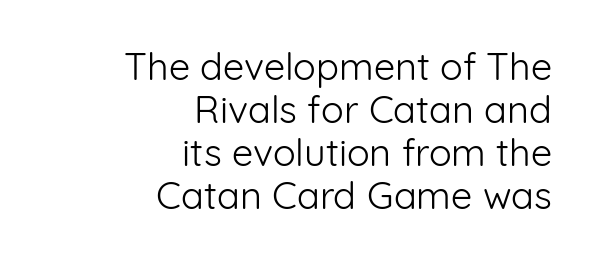
Compared with a typical body face, this is equally light or lighter still. Classification — sans serif. Which margin do the lines hug? The right one — the left edge is uneven. Baseline-to-baseline distance is barely more than the letter height.
